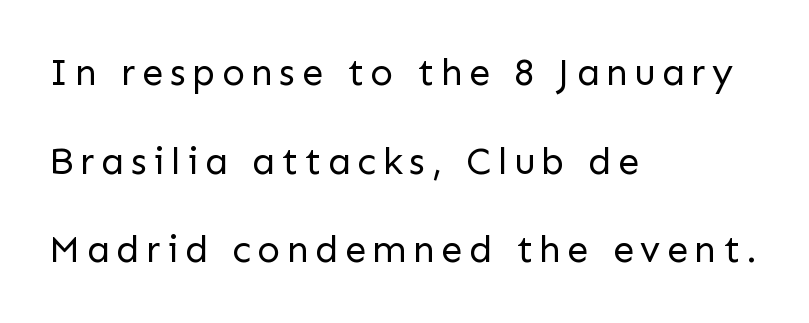
{"serif": "no", "italic": "no", "bold": "no", "weight": "regular", "width": "normal", "stroke_contrast": "low", "x_height": "medium", "monospaced": "no", "underline": "no", "align": "left", "line_spacing": "loose", "line_spacing_ratio": 2.33, "glyph_px": 38}
